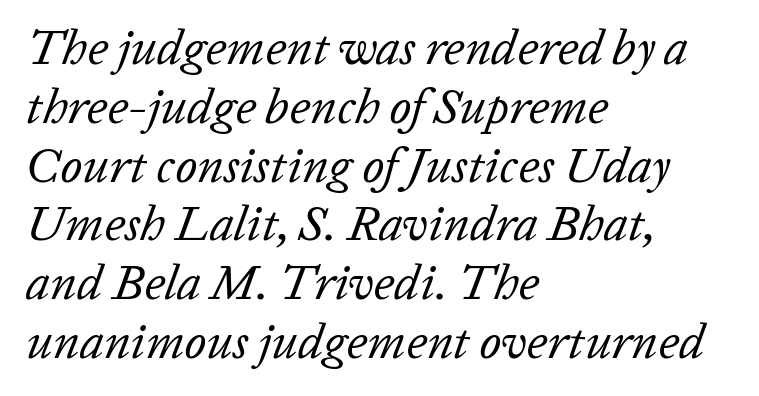
Q: Is the text bold? A: No.
Q: Is the text italic (slanted)? A: Yes, it leans right by about 20 degrees.
Q: Is the text underlined? A: No.
Q: How is the paragraph aligned? A: Left-aligned.
Q: Is the spacing between letters normal or unusually wide? A: Normal.
Q: Width (condensed, normal, or wide)? A: Normal.
Q: Stroke contrast? A: Low.
Q: x-height? A: Medium.
Q: Monospaced? A: No.
